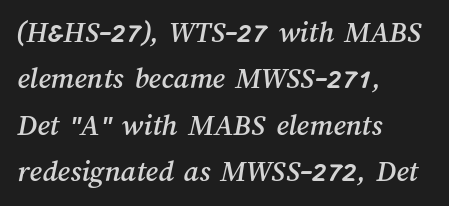
A clean baseline with only descenders dipping below it. Observe the ordinary spacing: letters are neighbours, not strangers. Each letter keeps its own natural width here, so spacing adapts to shape. Evenly set lines give the paragraph a standard silhouette. In CSS terms this would be text-align: left.
